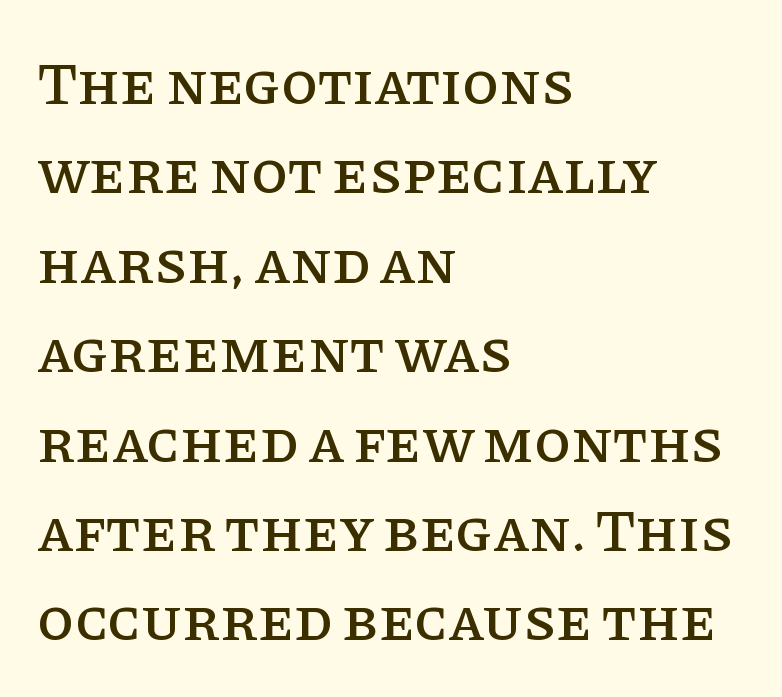
{"serif": "yes", "italic": "no", "width": "normal", "stroke_contrast": "low", "x_height": "large", "monospaced": "no", "underline": "no", "align": "left", "line_spacing": "normal", "line_spacing_ratio": 1.49, "letter_spacing": "normal", "letter_spacing_em": 0.0, "glyph_px": 60}
